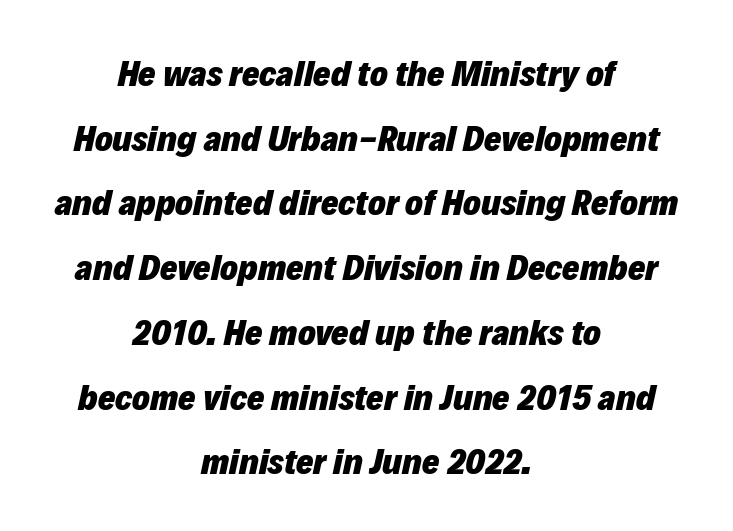
The image shows 37 px heavy type, italic (leaning right); set centered, line spacing 1.75x, normal letter spacing, not underlined; low stroke contrast and a medium x-height.
